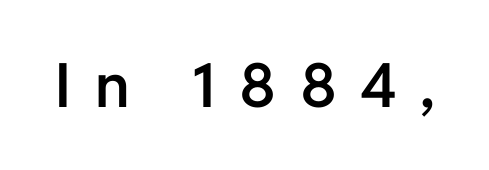
A somewhat darkened texture: the type is semibold rather than bold. When letters stand straight like this, we call the style roman or upright. This rendering widens character spacing well past its baseline value. This is sans-serif lettering, the kind often seen on screens and signage. These lines are rendered in a variable-pitch font.
